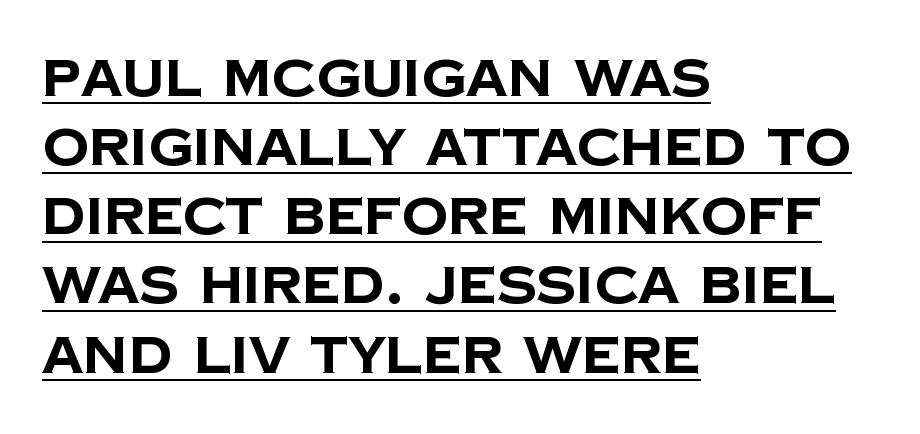
Q: Is the text bold? A: Yes.
Q: Is the typeface a serif or a sans-serif typeface? A: Sans-serif.
Q: Is the text underlined? A: Yes.
Q: How is the paragraph aligned? A: Left-aligned.
Q: Is the spacing between letters normal or unusually wide? A: Normal.
Q: Is the spacing between lines tight, normal or loose? A: Normal.
Q: Width (condensed, normal, or wide)? A: Normal.
Q: Stroke contrast? A: Low.
Q: x-height? A: Large.
Q: Monospaced? A: No.
